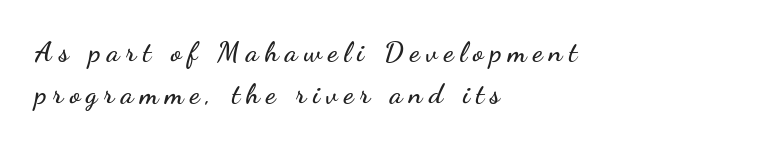
{"serif": "no", "width": "wide", "stroke_contrast": "low", "x_height": "small", "monospaced": "no", "underline": "no", "align": "left", "line_spacing": "normal", "line_spacing_ratio": 1.51, "letter_spacing": "wide", "letter_spacing_em": 0.23, "glyph_px": 28}
